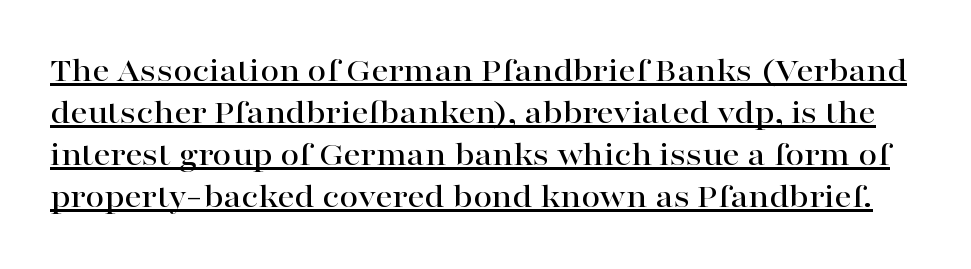
{"serif": "yes", "italic": "no", "width": "wide", "stroke_contrast": "high", "x_height": "medium", "monospaced": "no", "underline": "yes", "line_spacing_ratio": 1.24, "letter_spacing": "normal", "letter_spacing_em": 0.0, "glyph_px": 34}
